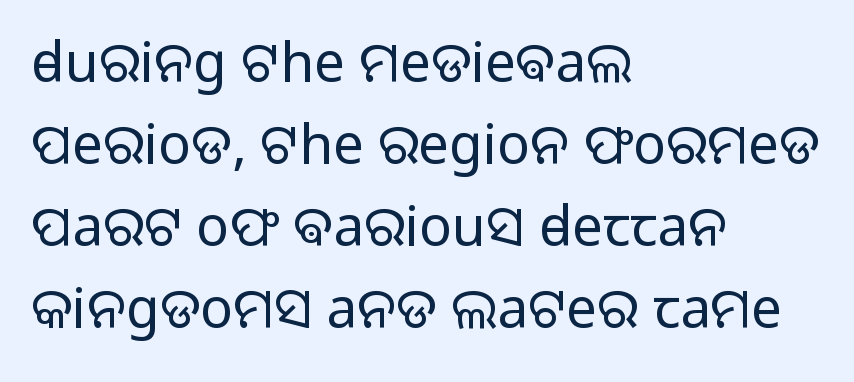
The image shows 55 px light sans-serif type, upright; set left-aligned, normal line spacing (1.49x), normal letter spacing, not underlined; low stroke contrast and a medium x-height.
